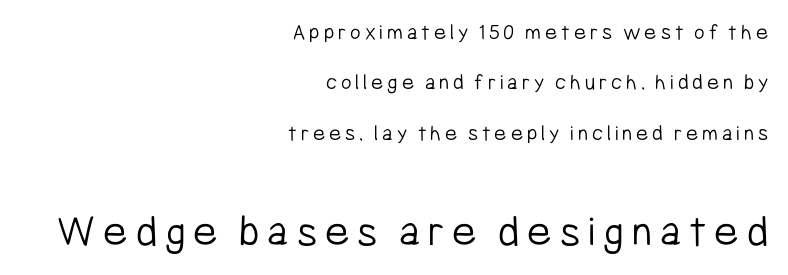
{"serif": "no", "italic": "no", "bold": "no", "weight": "light", "width": "condensed", "stroke_contrast": "low", "x_height": "medium", "monospaced": "no", "underline": "no", "align": "right", "line_spacing": "loose", "line_spacing_ratio": 2.19, "larger_block": "second", "size_ratio": 2.0, "glyph_px": 46}
